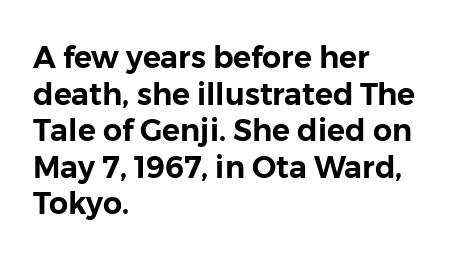
{"serif": "no", "italic": "no", "width": "normal", "stroke_contrast": "low", "x_height": "medium", "monospaced": "no", "underline": "no", "align": "left", "line_spacing_ratio": 1.22, "letter_spacing": "normal", "letter_spacing_em": 0.0, "glyph_px": 30}
